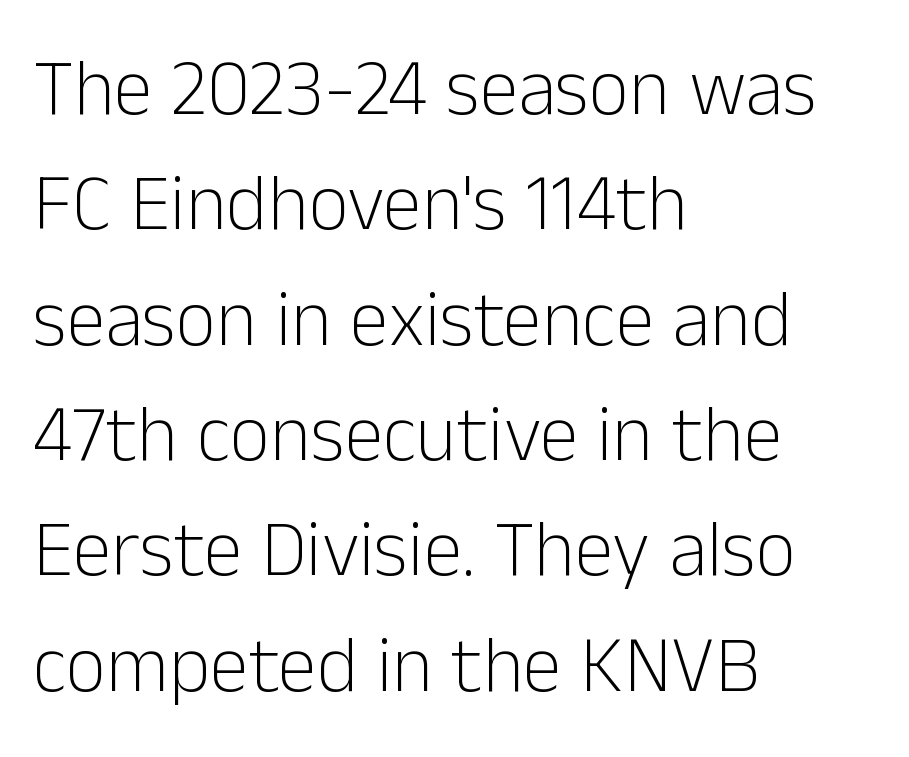
{"serif": "no", "italic": "no", "bold": "no", "weight": "light", "width": "normal", "stroke_contrast": "low", "x_height": "medium", "monospaced": "no", "underline": "no", "align": "left", "line_spacing": "normal", "line_spacing_ratio": 1.46, "letter_spacing": "normal", "letter_spacing_em": 0.0, "glyph_px": 79}
